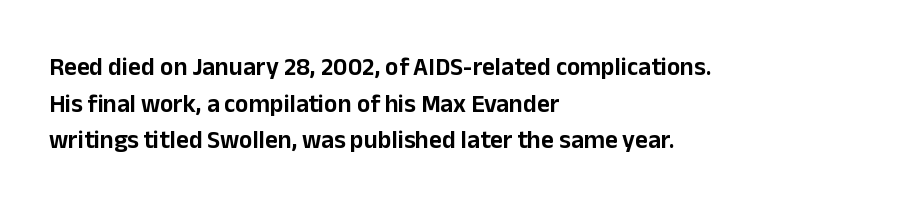
{"italic": "no", "underline": "no", "align": "left", "line_spacing": "normal", "line_spacing_ratio": 1.47, "letter_spacing": "normal", "letter_spacing_em": 0.0, "glyph_px": 25}
